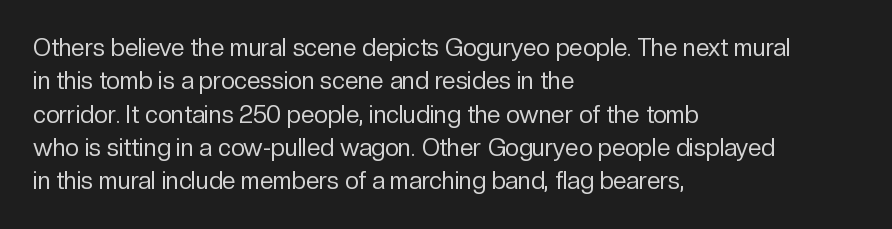
Q: Is the text bold? A: No.
Q: Is the text italic (slanted)? A: No, it is upright.
Q: Is the text underlined? A: No.
Q: How is the paragraph aligned? A: Left-aligned.
Q: Is the spacing between letters normal or unusually wide? A: Normal.
Q: Is the spacing between lines tight, normal or loose? A: Normal.
